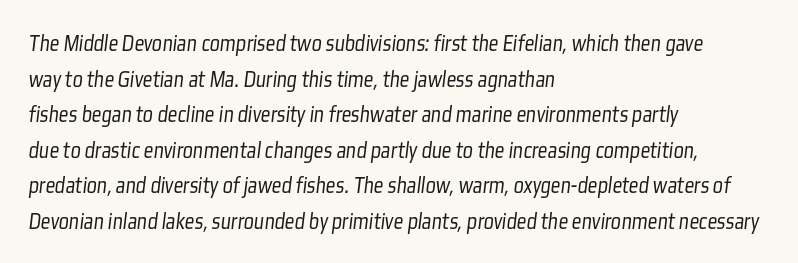
Q: Is the text bold? A: No.
Q: Is the text underlined? A: No.
Q: How is the paragraph aligned? A: Left-aligned.
Q: Is the spacing between letters normal or unusually wide? A: Normal.
Q: Is the spacing between lines tight, normal or loose? A: Normal.
